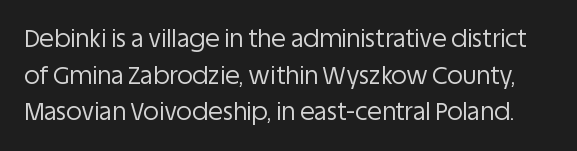
The image shows 24 px text type, upright; set normal line spacing (1.53x), normal letter spacing, not underlined.
